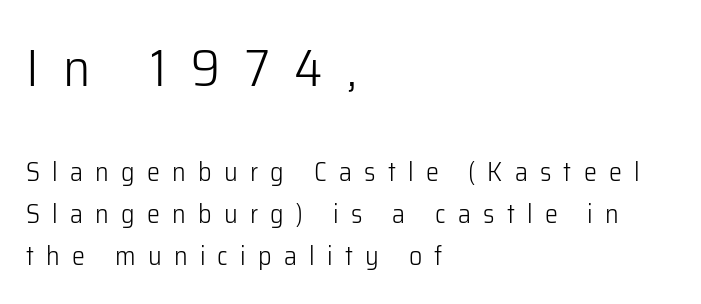
Do the characters align in a grid? No, the font is proportional. No letter is thick-stroked: the sample isn't bold. Which of the two is more prominent by size? The first, at the top. Caption: multi-line text, flush left, ragged right. Serifs: no, the terminals of the letterforms are clean. In terms of letterspacing, this is a distinctly airy, spread setting.
